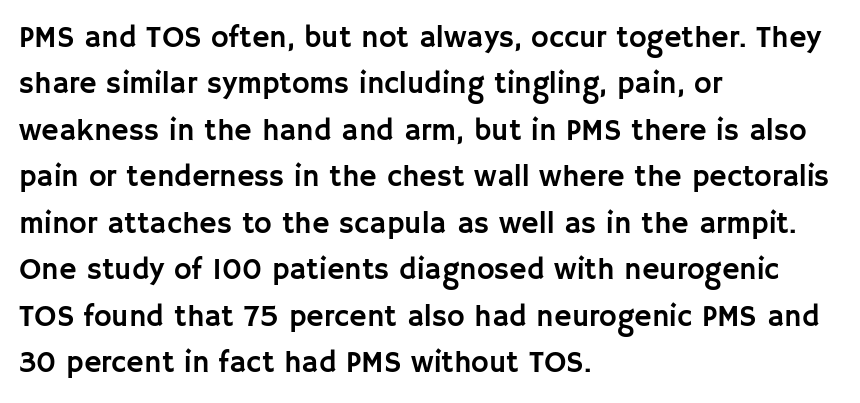
Q: Is the text italic (slanted)? A: No, it is upright.
Q: Is the typeface a serif or a sans-serif typeface? A: Sans-serif.
Q: Is the text underlined? A: No.
Q: How is the paragraph aligned? A: Left-aligned.
Q: Is the spacing between letters normal or unusually wide? A: Normal.
Q: Is the spacing between lines tight, normal or loose? A: Normal.
Q: Width (condensed, normal, or wide)? A: Normal.
Q: Stroke contrast? A: Low.
Q: x-height? A: Large.
Q: Monospaced? A: No.
